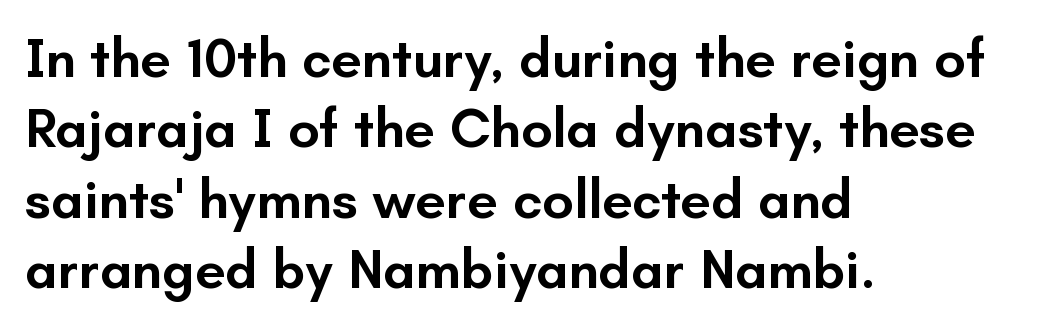
The image shows 55 px semibold sans-serif type, upright; set left-aligned, normal line spacing (1.28x), normal letter spacing, not underlined; low stroke contrast and a small x-height.
